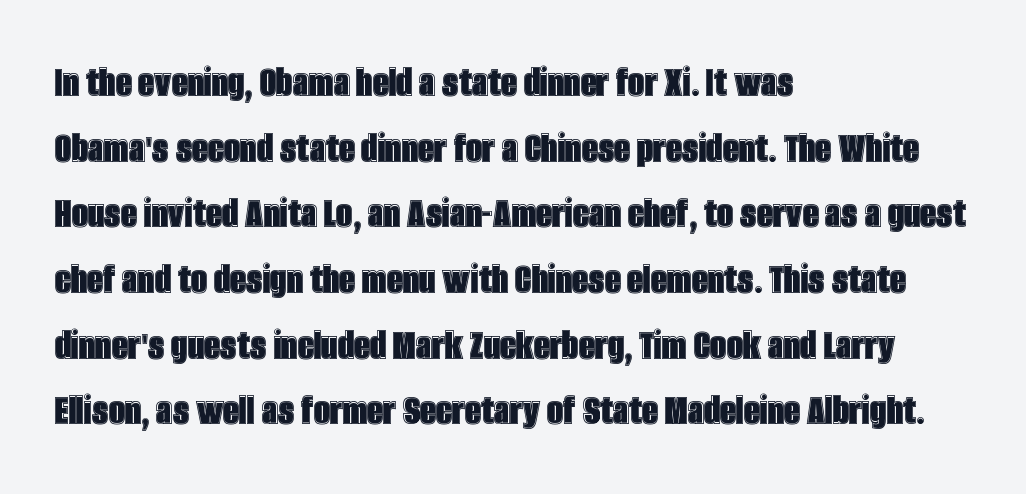
{"italic": "no", "width": "condensed", "x_height": "large", "monospaced": "no", "underline": "no", "align": "left", "line_spacing": "normal", "line_spacing_ratio": 1.46, "letter_spacing": "normal", "letter_spacing_em": 0.0, "glyph_px": 45}
